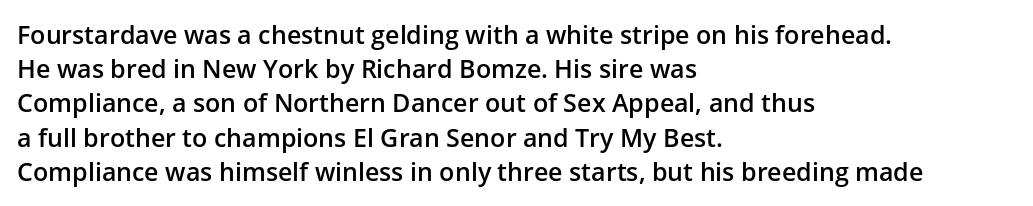
{"italic": "no", "bold": "semi", "underline": "no", "align": "left", "line_spacing": "normal", "line_spacing_ratio": 1.37, "letter_spacing": "normal", "letter_spacing_em": 0.0, "glyph_px": 25}
